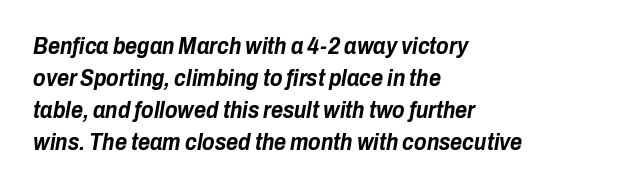
{"italic": "yes", "lean": "right", "slant_degrees": 10, "bold": "yes", "underline": "no", "align": "left", "line_spacing": "normal", "line_spacing_ratio": 1.39, "letter_spacing": "normal", "letter_spacing_em": 0.0, "glyph_px": 23}
